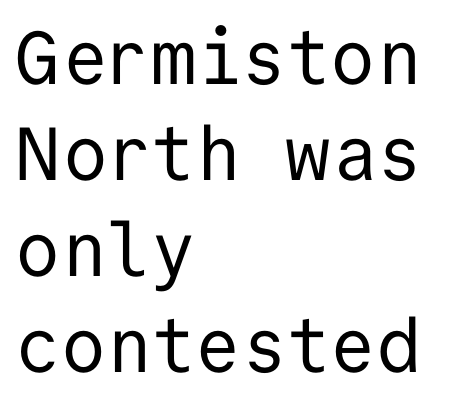
The image shows 75 px regular-weight sans-serif type, upright, monospaced; set left-aligned, normal line spacing (1.28x), normal letter spacing, not underlined; low stroke contrast and a medium x-height.
